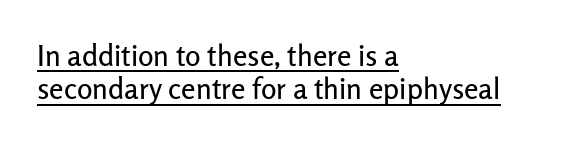
{"serif": "no", "italic": "no", "width": "normal", "stroke_contrast": "low", "x_height": "medium", "monospaced": "no", "underline": "yes", "align": "left", "line_spacing": "tight", "line_spacing_ratio": 1.15, "letter_spacing": "normal", "letter_spacing_em": 0.0, "glyph_px": 29}
